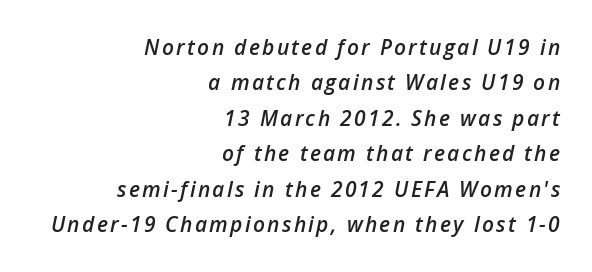
The image shows 21 px text type, italic (leaning right); set right-aligned, normal line spacing (1.69x), not underlined.
